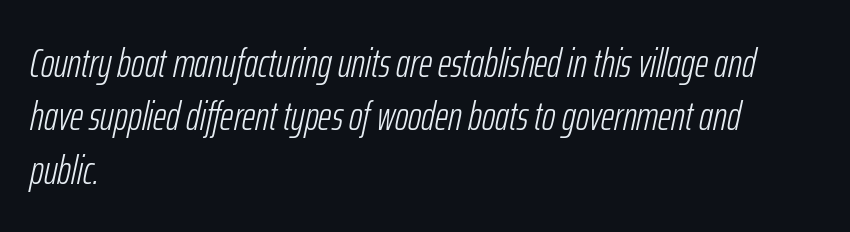
Lines of text with bare space underneath. This sample has the flowing, uneven cadence of proportional lettering. Regular leading. Students, note that the glyphs here touch the page at normal intervals. No letter is thick-stroked: the sample isn't bold.
